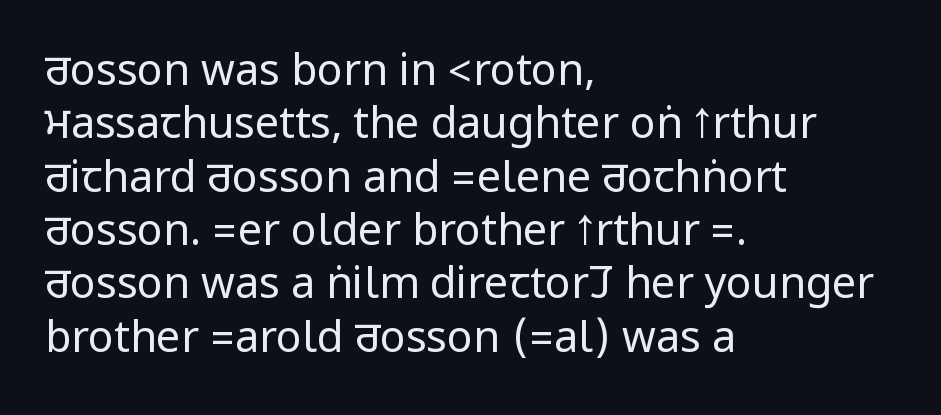
The image shows 43 px regular-weight, condensed sans-serif type, upright; set left-aligned, line spacing 1.24x, normal letter spacing, not underlined; low stroke contrast.
